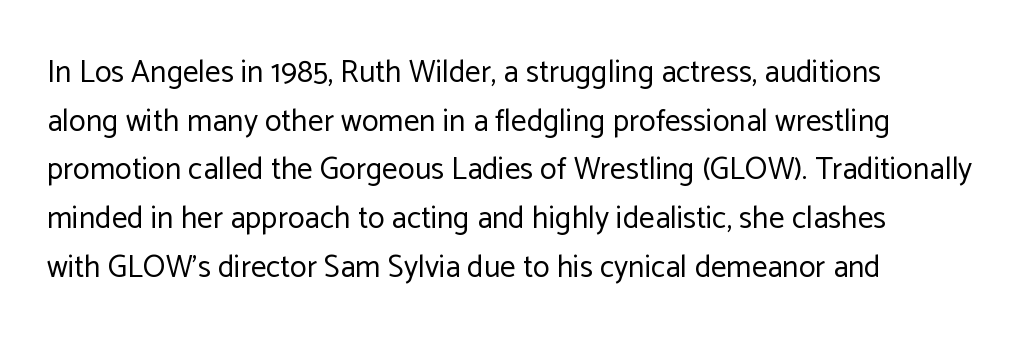
The image shows 31 px regular-weight sans-serif type, upright; set left-aligned, normal line spacing (1.57x), normal letter spacing, not underlined; low stroke contrast and a medium x-height.
